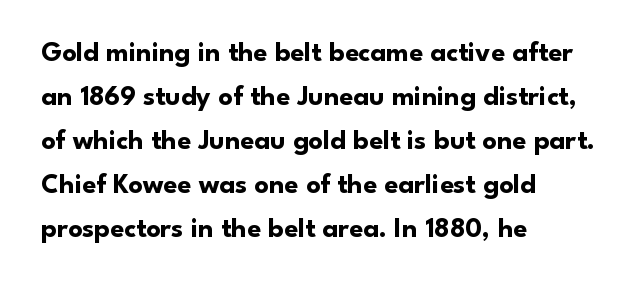
The image shows 28 px bold sans-serif type, upright; set left-aligned, normal line spacing (1.57x), normal letter spacing, not underlined; low stroke contrast and a small x-height.
